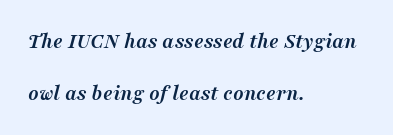
The image shows 22 px bold type, italic (leaning right); set left-aligned, loose line spacing (2.35x), normal letter spacing, not underlined.
